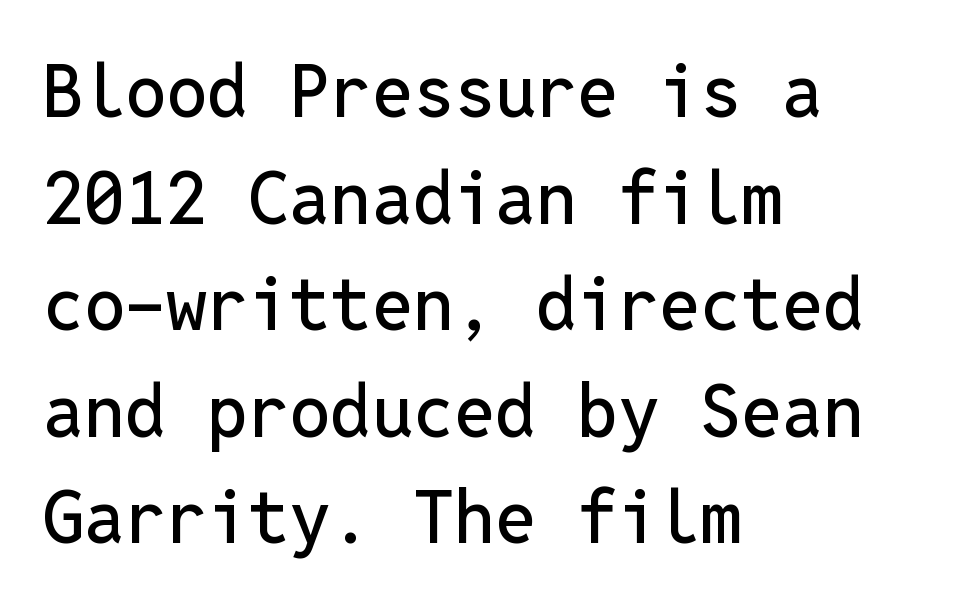
Q: Is the text italic (slanted)? A: No, it is upright.
Q: Is the typeface a serif or a sans-serif typeface? A: Sans-serif.
Q: Is the text underlined? A: No.
Q: How is the paragraph aligned? A: Left-aligned.
Q: Is the spacing between letters normal or unusually wide? A: Normal.
Q: Is the spacing between lines tight, normal or loose? A: Normal.
Q: Width (condensed, normal, or wide)? A: Normal.
Q: Stroke contrast? A: Low.
Q: x-height? A: Medium.
Q: Monospaced? A: Yes.
